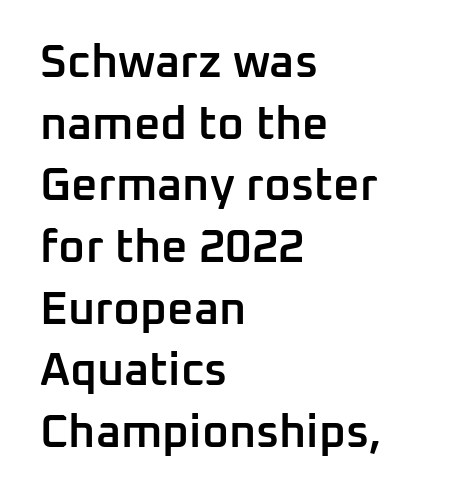
Q: Is the text bold? A: Semi-bold.
Q: Is the text italic (slanted)? A: No, it is upright.
Q: Is the typeface a serif or a sans-serif typeface? A: Sans-serif.
Q: Is the text underlined? A: No.
Q: How is the paragraph aligned? A: Left-aligned.
Q: Is the spacing between letters normal or unusually wide? A: Normal.
Q: Is the spacing between lines tight, normal or loose? A: Normal.
Q: Width (condensed, normal, or wide)? A: Normal.
Q: Stroke contrast? A: Low.
Q: x-height? A: Medium.
Q: Monospaced? A: No.
